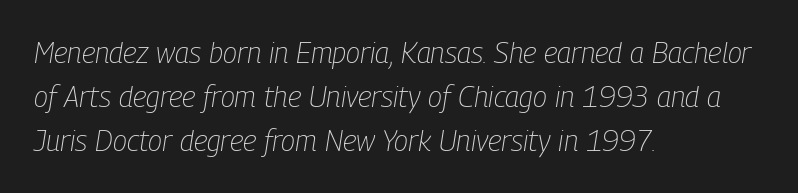
The image shows 29 px light, condensed type, italic (leaning right); set left-aligned, normal line spacing (1.52x), normal letter spacing, not underlined; low stroke contrast and a medium x-height.
